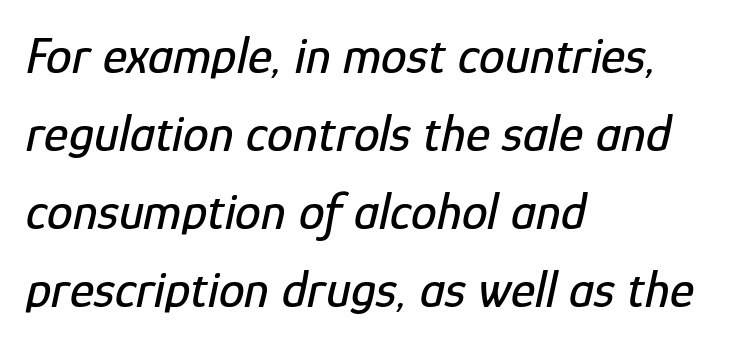
Underlining? Definitely not there. This sample keeps an unexceptional amount of space between lines. The passage shown leans; its letterforms are oblique. The line texture is even and compact thanks to regular tracking.
